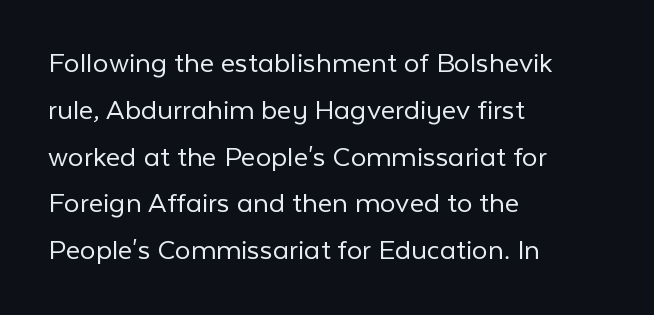
{"serif": "no", "italic": "no", "bold": "no", "weight": "light", "width": "normal", "stroke_contrast": "low", "x_height": "medium", "monospaced": "no", "underline": "no", "align": "left", "line_spacing": "normal", "line_spacing_ratio": 1.51, "letter_spacing": "normal", "letter_spacing_em": 0.0, "glyph_px": 31}
